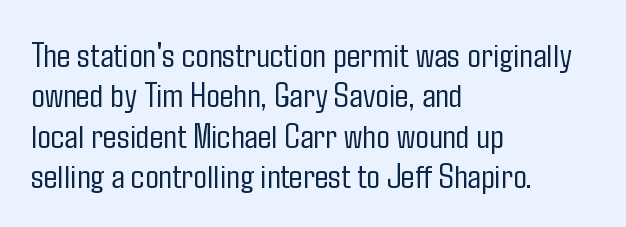
The type is set solid horizontally, with unmodified tracking. The designer dialed line spacing down below the default. Think of a printed novel: that variable character pitch is what you see here. The type sits square on the baseline with zero lean. The cut favours lightness, reaching ordinary text weight at its darkest. Left-aligned paragraph, ragged on the right.
